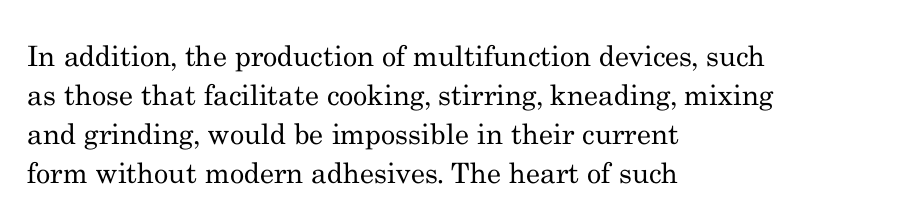
The image shows 28 px regular-weight serif type, upright; set left-aligned, normal line spacing (1.39x), normal letter spacing, not underlined; medium stroke contrast and a small x-height.
